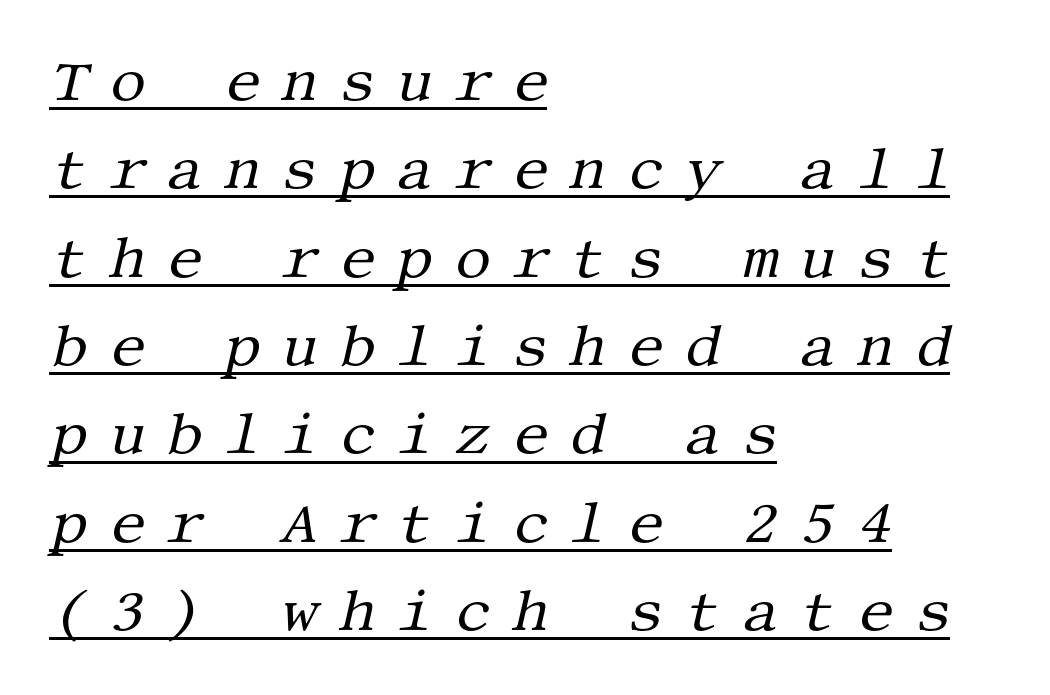
The image shows 57 px regular-weight serif type, italic (leaning right); set left-aligned, normal line spacing (1.55x), unusually wide letter spacing (+0.37 em), underlined; medium stroke contrast and a large x-height.
